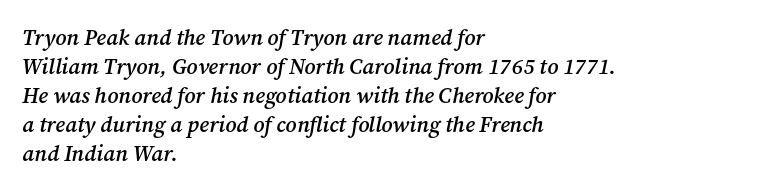
The image shows 22 px text type, italic (leaning right); set left-aligned, normal line spacing (1.32x), normal letter spacing, not underlined.
